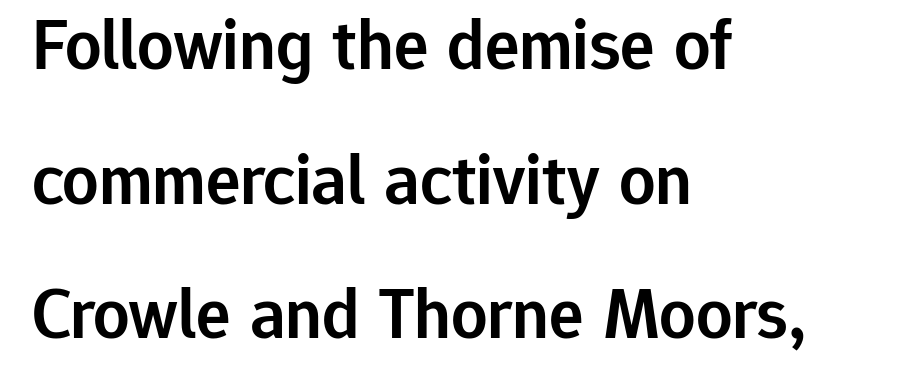
The image shows 72 px semibold sans-serif type, upright; set left-aligned, line spacing 1.87x, normal letter spacing, not underlined; low stroke contrast and a medium x-height.
